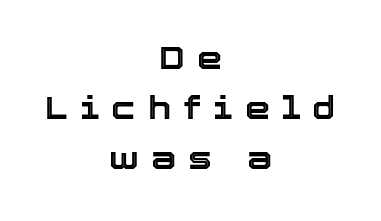
Tall strokes in this sample are plumb rather than angled. Spacing verdict: proportional, widths tailored to each character. Interline gaps are of average width in this sample. Substantial extra tracking has been applied to these lines. Typeset on center — no edge is straight.
